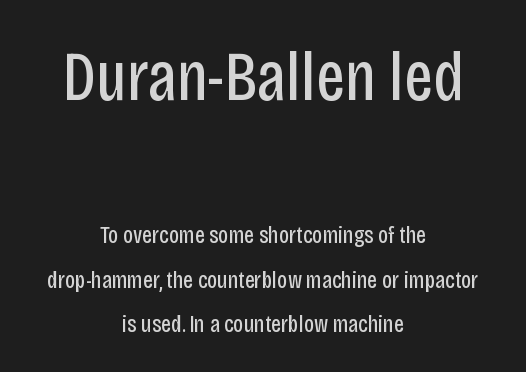
Q: Is the text bold? A: No.
Q: Is the text italic (slanted)? A: No, it is upright.
Q: Is the typeface a serif or a sans-serif typeface? A: Sans-serif.
Q: Is the text underlined? A: No.
Q: How is the paragraph aligned? A: Centered.
Q: Is the spacing between letters normal or unusually wide? A: Normal.
Q: Which block of text is set in a larger size, the first (top) or the second (bottom)? A: The first (top) one.
Q: Width (condensed, normal, or wide)? A: Condensed.
Q: Stroke contrast? A: Low.
Q: x-height? A: Large.
Q: Monospaced? A: No.
